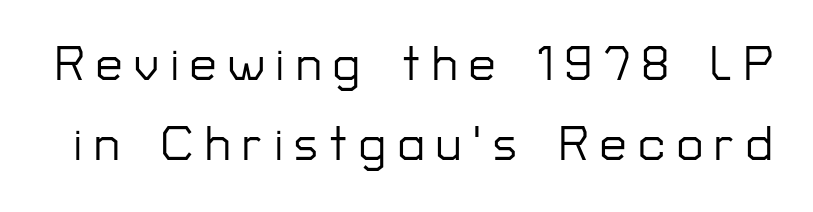
The image shows 47 px sans-serif type, upright; set normal line spacing (1.7x), unusually wide letter spacing (+0.25 em), not underlined; low stroke contrast and a medium x-height.
